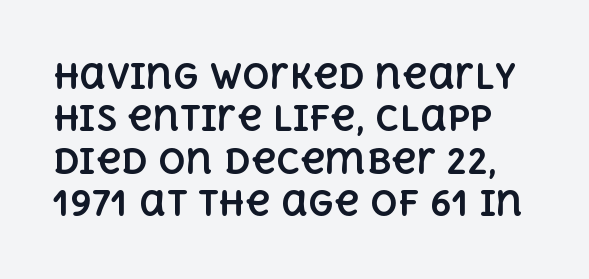
Q: Is the text bold? A: Yes.
Q: Is the text italic (slanted)? A: No, it is upright.
Q: Is the text underlined? A: No.
Q: Is the spacing between letters normal or unusually wide? A: Normal.
Q: Is the spacing between lines tight, normal or loose? A: Normal.
Q: Width (condensed, normal, or wide)? A: Normal.
Q: x-height? A: Large.
Q: Monospaced? A: No.
